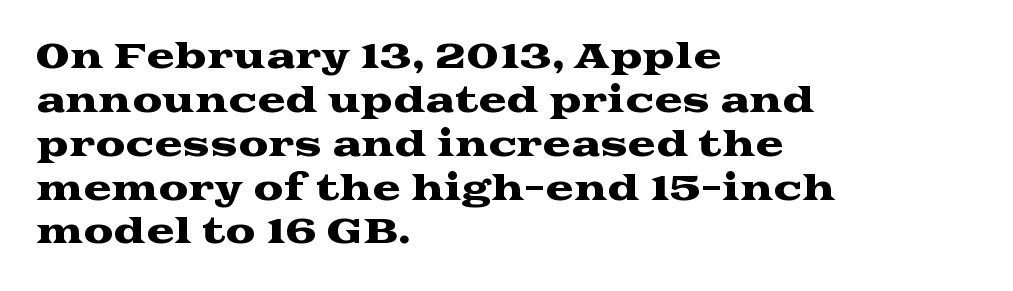
{"serif": "yes", "italic": "no", "width": "wide", "stroke_contrast": "medium", "x_height": "medium", "monospaced": "no", "underline": "no", "align": "left", "line_spacing": "normal", "line_spacing_ratio": 1.29, "letter_spacing": "normal", "letter_spacing_em": 0.0, "glyph_px": 34}
